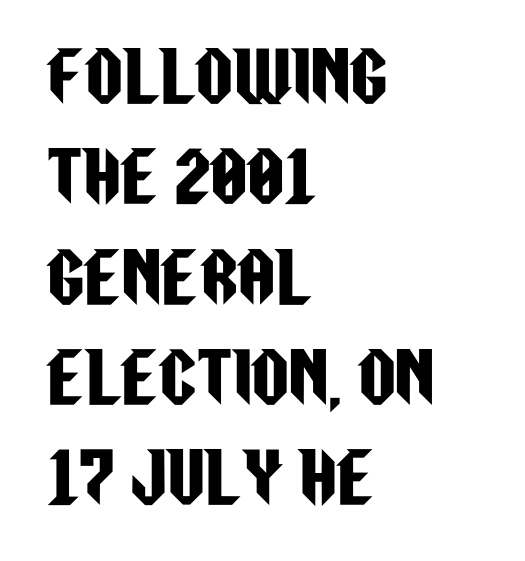
The words here are not underlined. Glyph-to-glyph distance matches everyday printed text. The rendering uses natural spacing where letterforms have individual widths. Regarding leading, the lines here are spaced in the standard way.
